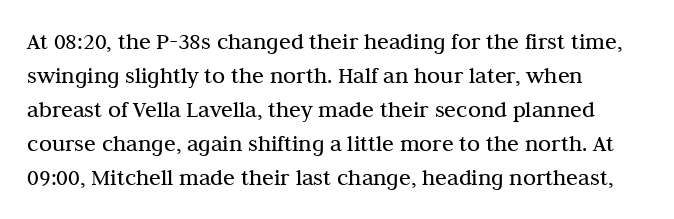
Just letters on the line, the space beneath them empty. The lines sit at an ordinary, default distance from one another. Reading down the block, your eye returns to a fixed left position each line. Think standard paragraph weight, or any step lighter than that.
